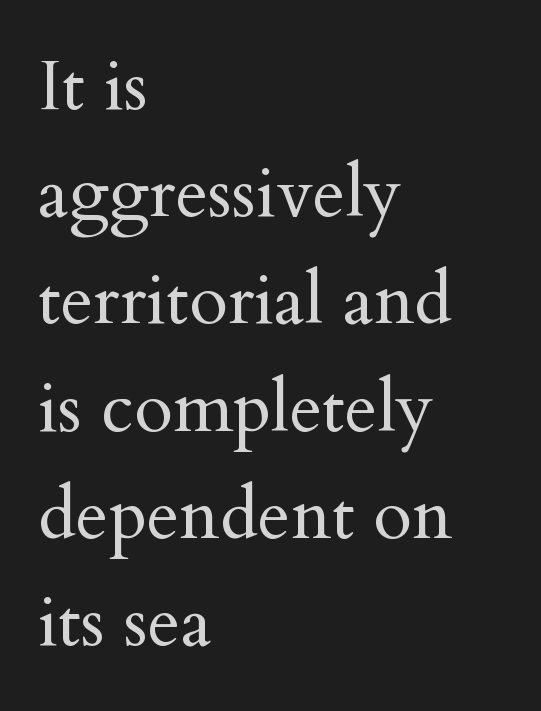
The passage shown has conventional tracking throughout. The letters carry serifs — small finishing strokes at the ends of their stems. You could not count columns in this text — the font is proportionally spaced. Interline gaps are of average width in this sample. The specimen reads as upright at a glance. Line beginnings align vertically; line endings do not.
